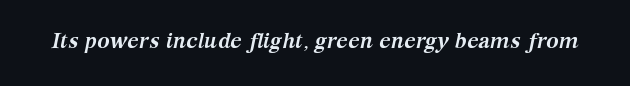
Q: Is the text bold? A: Yes.
Q: Is the text italic (slanted)? A: Yes, it leans right by about 12 degrees.
Q: Is the text underlined? A: No.
Q: Is the spacing between letters normal or unusually wide? A: Normal.
